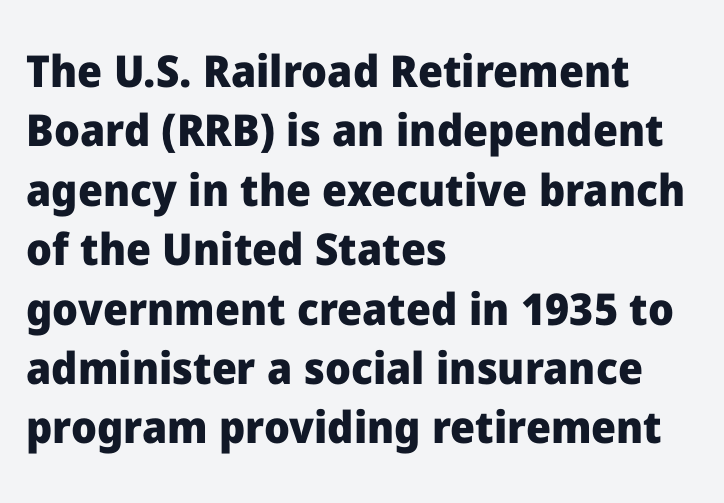
Q: Is the text bold? A: Yes.
Q: Is the text italic (slanted)? A: No, it is upright.
Q: Is the typeface a serif or a sans-serif typeface? A: Sans-serif.
Q: Is the text underlined? A: No.
Q: How is the paragraph aligned? A: Left-aligned.
Q: Is the spacing between letters normal or unusually wide? A: Normal.
Q: Is the spacing between lines tight, normal or loose? A: Normal.
Q: Width (condensed, normal, or wide)? A: Normal.
Q: Stroke contrast? A: Low.
Q: x-height? A: Medium.
Q: Monospaced? A: No.
